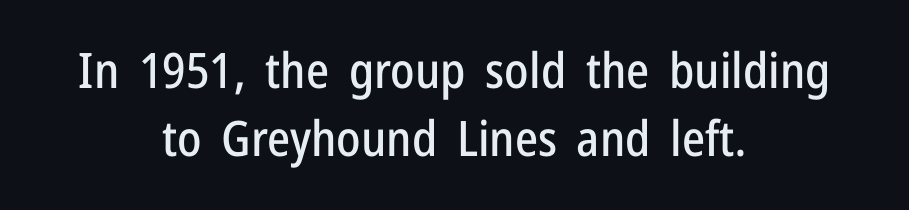
The image shows 49 px condensed sans-serif type, upright; set centered, normal line spacing (1.39x), normal letter spacing, not underlined; low stroke contrast and a medium x-height.
